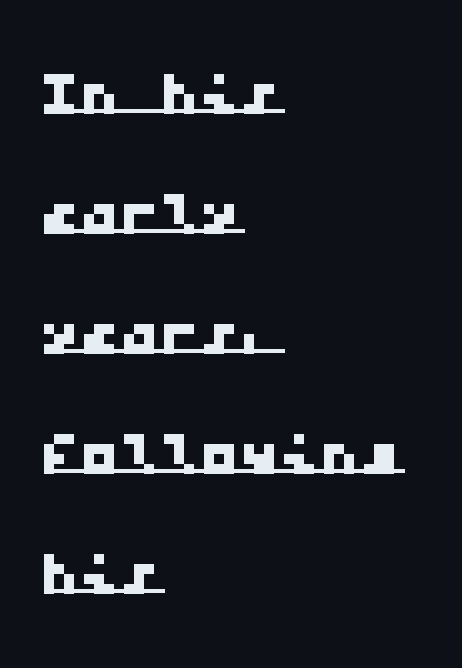
Q: Is the typeface a serif or a sans-serif typeface? A: Sans-serif.
Q: Is the text underlined? A: Yes.
Q: How is the paragraph aligned? A: Left-aligned.
Q: Is the spacing between letters normal or unusually wide? A: Normal.
Q: Is the spacing between lines tight, normal or loose? A: Normal.
Q: Width (condensed, normal, or wide)? A: Wide.
Q: Stroke contrast? A: Low.
Q: x-height? A: Medium.
Q: Monospaced? A: Yes.
